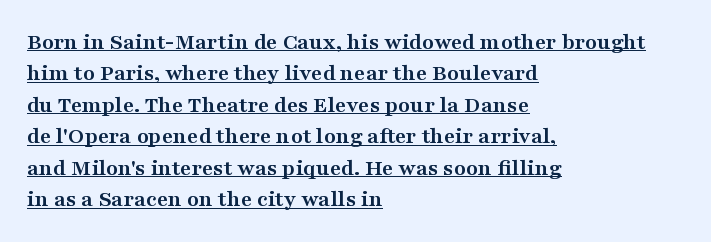
The image shows 24 px bold type, upright; set left-aligned, normal line spacing (1.31x), normal letter spacing, underlined.
